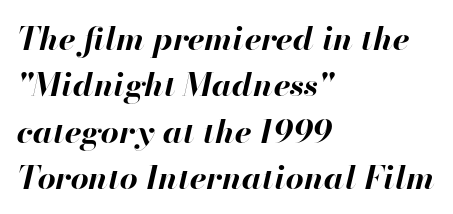
Q: Is the text bold? A: Yes.
Q: Is the text italic (slanted)? A: Yes, it leans right by about 13 degrees.
Q: Is the text underlined? A: No.
Q: How is the paragraph aligned? A: Left-aligned.
Q: Is the spacing between letters normal or unusually wide? A: Normal.
Q: Is the spacing between lines tight, normal or loose? A: Normal.
Q: Width (condensed, normal, or wide)? A: Normal.
Q: Stroke contrast? A: High.
Q: x-height? A: Small.
Q: Monospaced? A: No.
